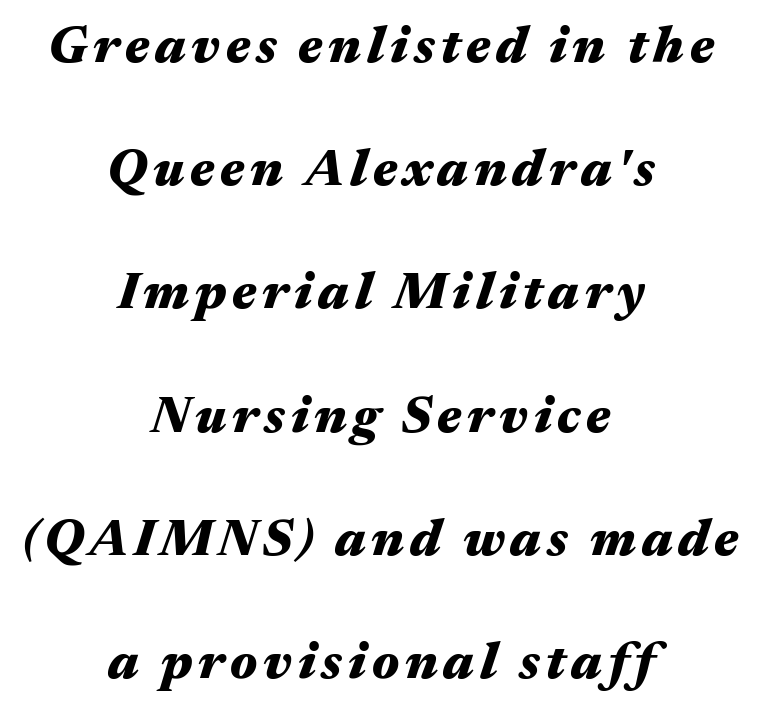
{"italic": "yes", "lean": "right", "slant_degrees": 17, "bold": "yes", "weight": "heavy", "width": "wide", "stroke_contrast": "medium", "x_height": "medium", "monospaced": "no", "underline": "no", "align": "center", "line_spacing": "loose", "line_spacing_ratio": 2.37, "glyph_px": 52}
